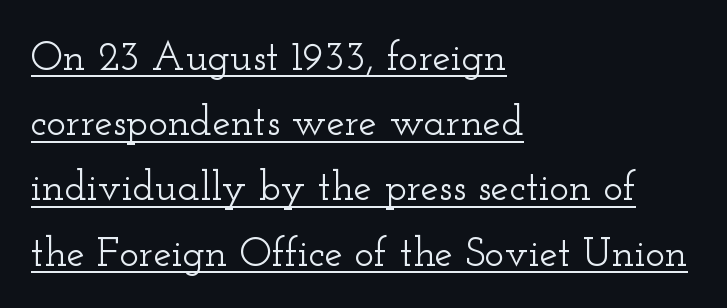
{"serif": "yes", "italic": "no", "width": "wide", "stroke_contrast": "low", "x_height": "small", "monospaced": "no", "underline": "yes", "align": "left", "line_spacing": "normal", "line_spacing_ratio": 1.59, "letter_spacing": "normal", "letter_spacing_em": 0.0, "glyph_px": 41}
